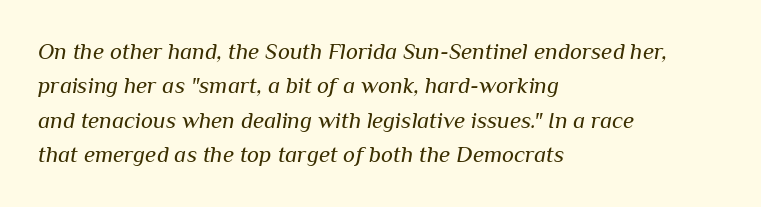
Q: Is the text bold? A: No.
Q: Is the text italic (slanted)? A: Yes, it leans right by about 10 degrees.
Q: Is the text underlined? A: No.
Q: How is the paragraph aligned? A: Left-aligned.
Q: Is the spacing between letters normal or unusually wide? A: Normal.
Q: Is the spacing between lines tight, normal or loose? A: Normal.
